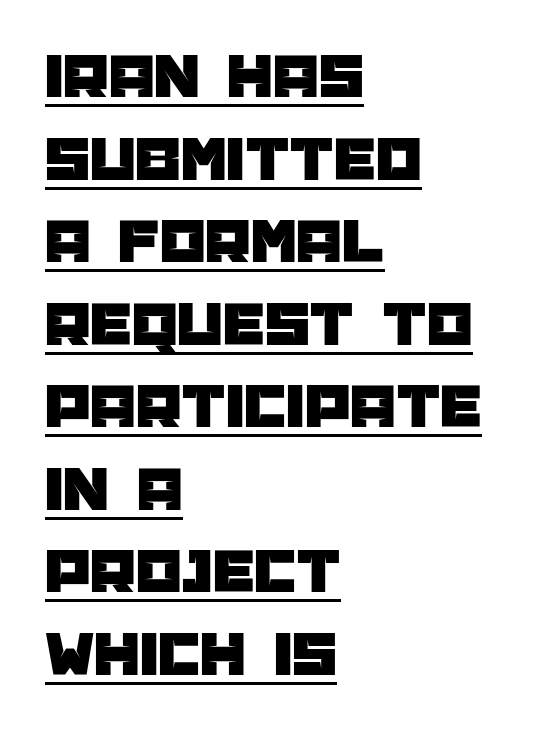
Q: Is the text italic (slanted)? A: No, it is upright.
Q: Is the typeface a serif or a sans-serif typeface? A: Sans-serif.
Q: Is the text underlined? A: Yes.
Q: How is the paragraph aligned? A: Left-aligned.
Q: Is the spacing between letters normal or unusually wide? A: Normal.
Q: Is the spacing between lines tight, normal or loose? A: Normal.
Q: Width (condensed, normal, or wide)? A: Normal.
Q: Stroke contrast? A: Low.
Q: x-height? A: Large.
Q: Monospaced? A: No.
